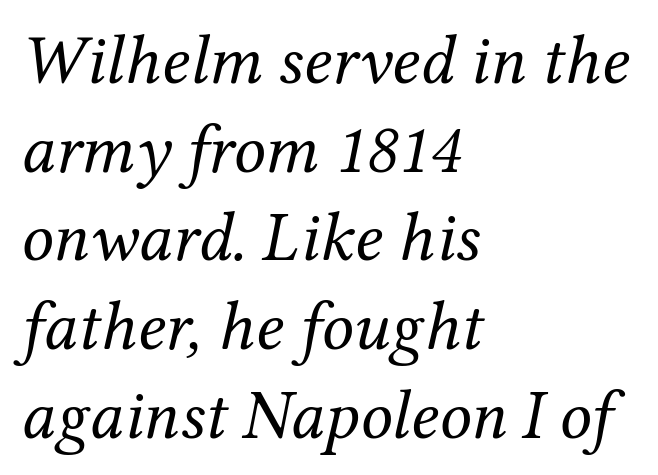
Q: Is the text bold? A: No.
Q: Is the text italic (slanted)? A: Yes, it leans right by about 12 degrees.
Q: Is the typeface a serif or a sans-serif typeface? A: Serif.
Q: Is the text underlined? A: No.
Q: How is the paragraph aligned? A: Left-aligned.
Q: Is the spacing between letters normal or unusually wide? A: Normal.
Q: Is the spacing between lines tight, normal or loose? A: Normal.
Q: Width (condensed, normal, or wide)? A: Normal.
Q: Stroke contrast? A: Medium.
Q: x-height? A: Medium.
Q: Monospaced? A: No.
